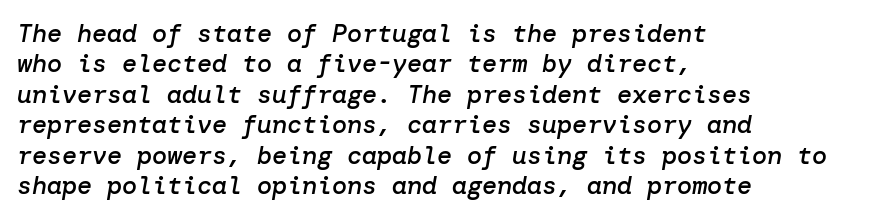
Q: Is the text bold? A: Semi-bold.
Q: Is the text italic (slanted)? A: Yes, it leans right by about 10 degrees.
Q: Is the text underlined? A: No.
Q: How is the paragraph aligned? A: Left-aligned.
Q: Is the spacing between letters normal or unusually wide? A: Normal.
